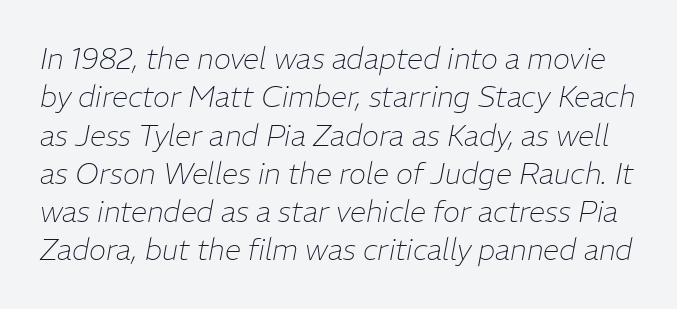
{"italic": "yes", "lean": "right", "slant_degrees": 11, "bold": "no", "weight": "thin", "width": "normal", "stroke_contrast": "low", "x_height": "medium", "monospaced": "no", "underline": "no", "line_spacing": "normal", "line_spacing_ratio": 1.32, "letter_spacing": "normal", "letter_spacing_em": 0.0, "glyph_px": 29}
